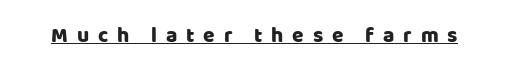
In terms of posture, this sample is upright. The horizontal fit of the characters is loose and conspicuously gappy. What decoration does the sample have? An underline.
